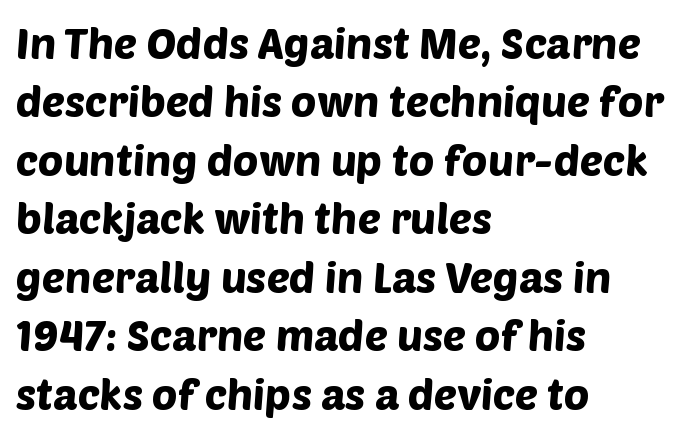
The image shows 43 px sans-serif type; set left-aligned, normal line spacing (1.36x), normal letter spacing, not underlined; low stroke contrast and a large x-height.
